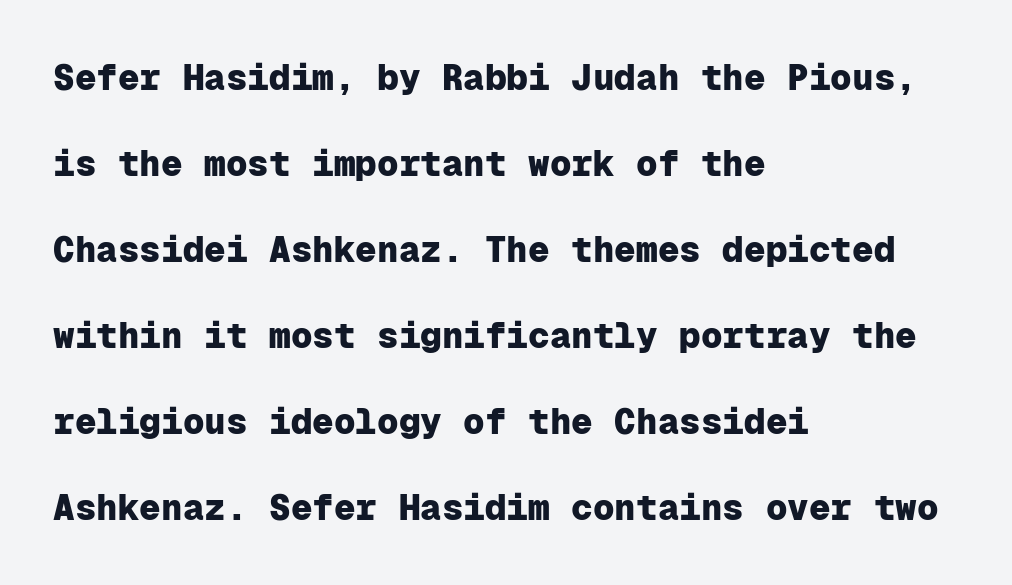
{"serif": "no", "italic": "no", "bold": "yes", "weight": "heavy", "width": "normal", "stroke_contrast": "low", "x_height": "medium", "monospaced": "yes", "underline": "no", "align": "left", "line_spacing": "loose", "line_spacing_ratio": 2.39, "letter_spacing": "normal", "letter_spacing_em": 0.0, "glyph_px": 36}
